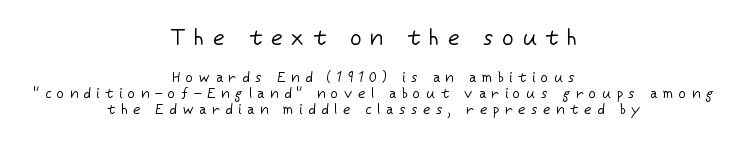
The image shows 22 px text type, upright; set centered, tight line spacing (1.15x), unusually wide letter spacing (+0.41 em), not underlined; the first (top) block is 1.57x larger.
